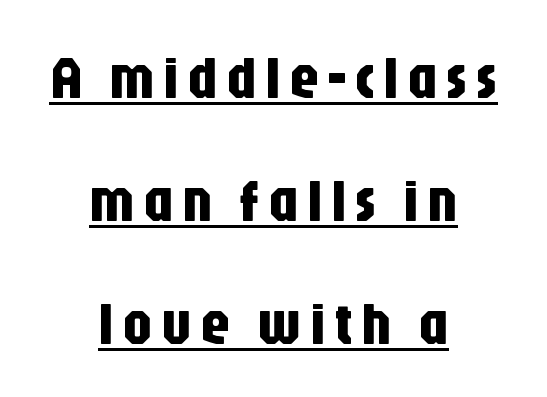
The image shows 60 px condensed sans-serif type, upright; set centered, loose line spacing (2.05x), underlined; low stroke contrast and a large x-height.
